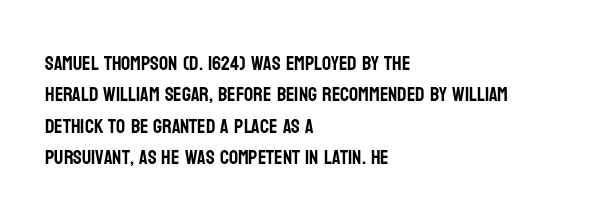
The image shows 20 px text type, upright; set left-aligned, normal line spacing (1.57x), normal letter spacing, not underlined.
